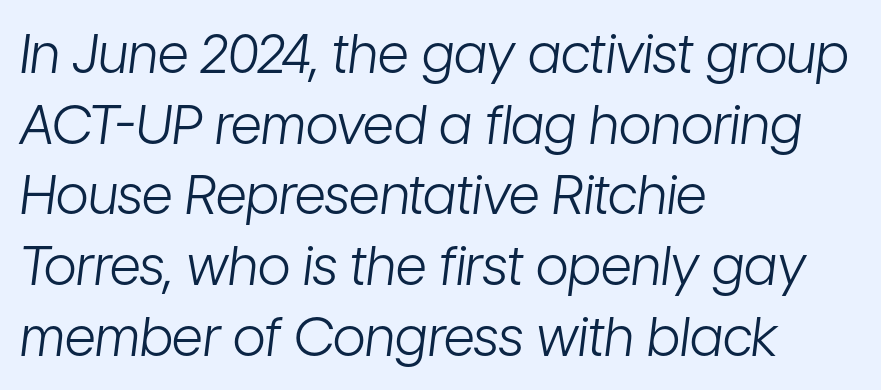
{"italic": "yes", "lean": "right", "slant_degrees": 7, "bold": "no", "weight": "light", "width": "condensed", "stroke_contrast": "low", "x_height": "medium", "monospaced": "no", "underline": "no", "align": "left", "line_spacing": "normal", "line_spacing_ratio": 1.31, "letter_spacing": "normal", "letter_spacing_em": 0.0, "glyph_px": 54}
